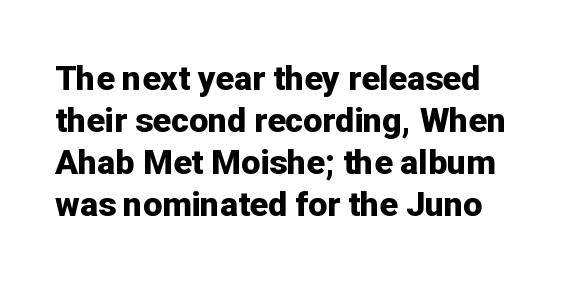
Q: Is the text bold? A: Yes.
Q: Is the text italic (slanted)? A: No, it is upright.
Q: Is the typeface a serif or a sans-serif typeface? A: Sans-serif.
Q: Is the text underlined? A: No.
Q: Is the spacing between letters normal or unusually wide? A: Normal.
Q: Width (condensed, normal, or wide)? A: Normal.
Q: Stroke contrast? A: Low.
Q: x-height? A: Medium.
Q: Monospaced? A: No.
